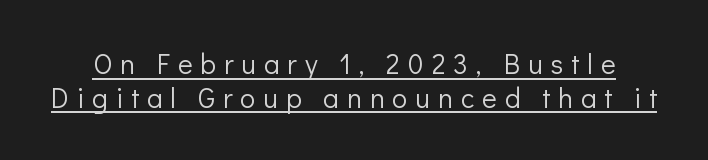
Looks like regular typesetting: each glyph gets only the width it needs. Observe the wide spacing: letters keep a clear distance from each other. Heaviness? Minimal to ordinary, like unemphasized prose. These lines were composed using upright roman letters.
